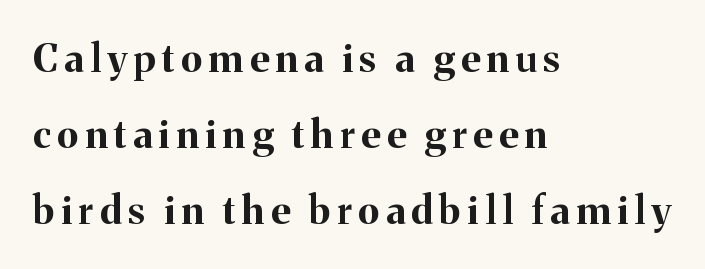
{"serif": "yes", "italic": "no", "bold": "yes", "weight": "bold", "width": "normal", "stroke_contrast": "medium", "x_height": "medium", "monospaced": "no", "underline": "no", "align": "left", "line_spacing": "loose", "line_spacing_ratio": 1.95, "glyph_px": 39}
